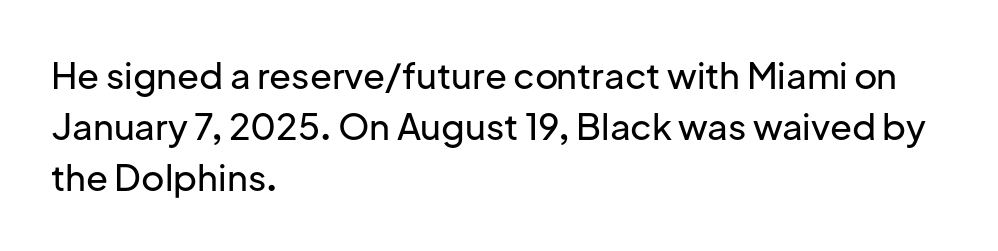
{"serif": "no", "italic": "no", "width": "normal", "stroke_contrast": "low", "x_height": "medium", "monospaced": "no", "underline": "no", "align": "left", "line_spacing": "normal", "line_spacing_ratio": 1.42, "letter_spacing": "normal", "letter_spacing_em": 0.0, "glyph_px": 36}
